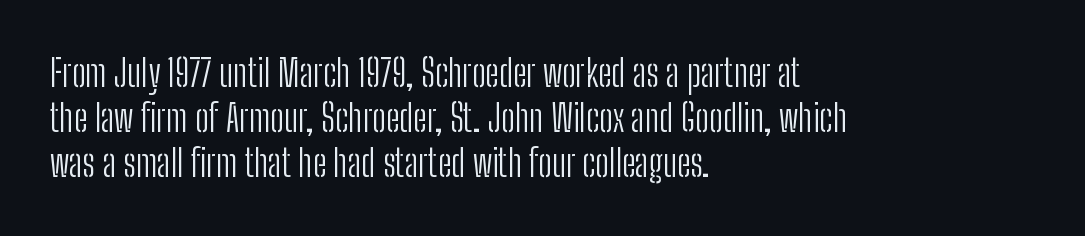
The image shows 37 px light, condensed sans-serif type, upright; set left-aligned, line spacing 1.22x, normal letter spacing, not underlined; low stroke contrast and a medium x-height.
